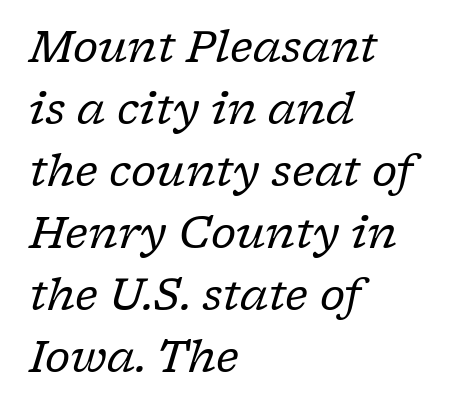
{"serif": "yes", "italic": "yes", "lean": "right", "slant_degrees": 17, "bold": "no", "weight": "regular", "width": "normal", "stroke_contrast": "low", "x_height": "medium", "monospaced": "no", "underline": "no", "align": "left", "line_spacing": "normal", "line_spacing_ratio": 1.44, "letter_spacing": "normal", "letter_spacing_em": 0.0, "glyph_px": 43}
